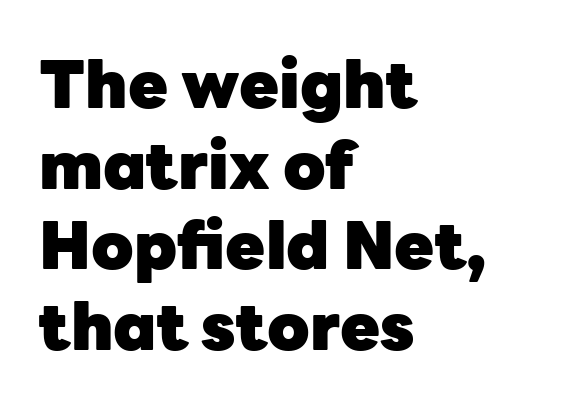
Any mark beneath the type? The region is blank. The type is set solid horizontally, with unmodified tracking. The rendering uses a bold face; every stroke is thick and dark. This sample is left-justified, so line endings fall wherever the words run out. Ordinary non-slanted type is in use. The rendering shows plain stroke endings on the letterforms — a sans-serif design.
